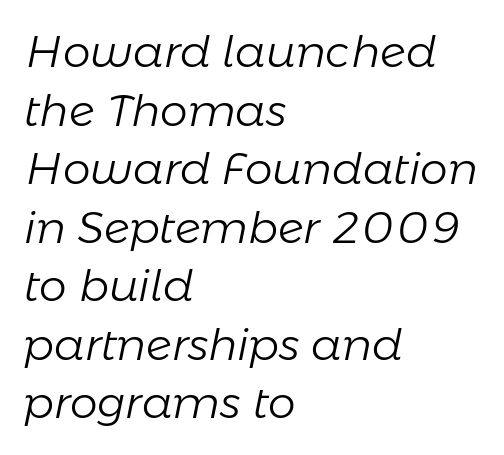
{"italic": "yes", "lean": "right", "slant_degrees": 11, "bold": "no", "weight": "light", "width": "normal", "stroke_contrast": "low", "x_height": "medium", "monospaced": "no", "underline": "no", "align": "left", "line_spacing": "normal", "line_spacing_ratio": 1.33, "letter_spacing": "normal", "letter_spacing_em": 0.0, "glyph_px": 44}
